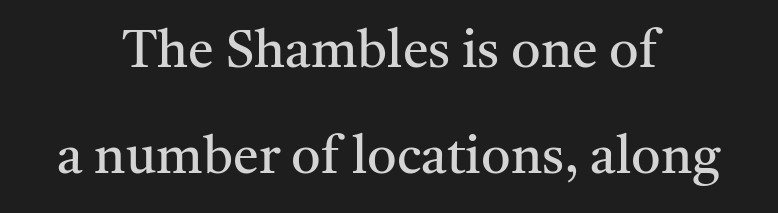
The image shows 52 px regular-weight serif type, upright; set centered, loose line spacing (2.03x), normal letter spacing, not underlined; medium stroke contrast and a medium x-height.
